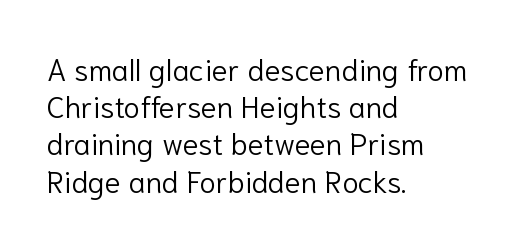
Each line starts at the same left margin while the right side varies. These lines keep a tight, regular rhythm from letter to letter. Note the varied advance widths — an 'i' is clearly narrower than an 'm'. The typesetting does not lean heavy: it is not bold. Rule under the text: the space is simply empty. Letterform terminals end flat and unadorned throughout the passage.
